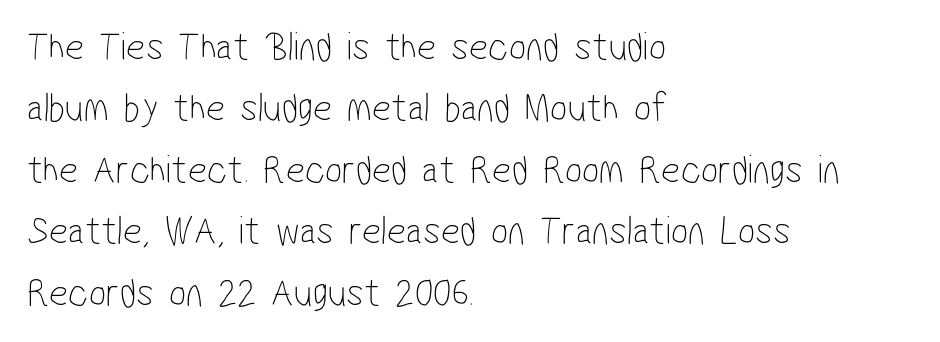
The image shows 41 px thin, condensed sans-serif type; set left-aligned, normal line spacing (1.5x), normal letter spacing, not underlined; low stroke contrast and a medium x-height.
